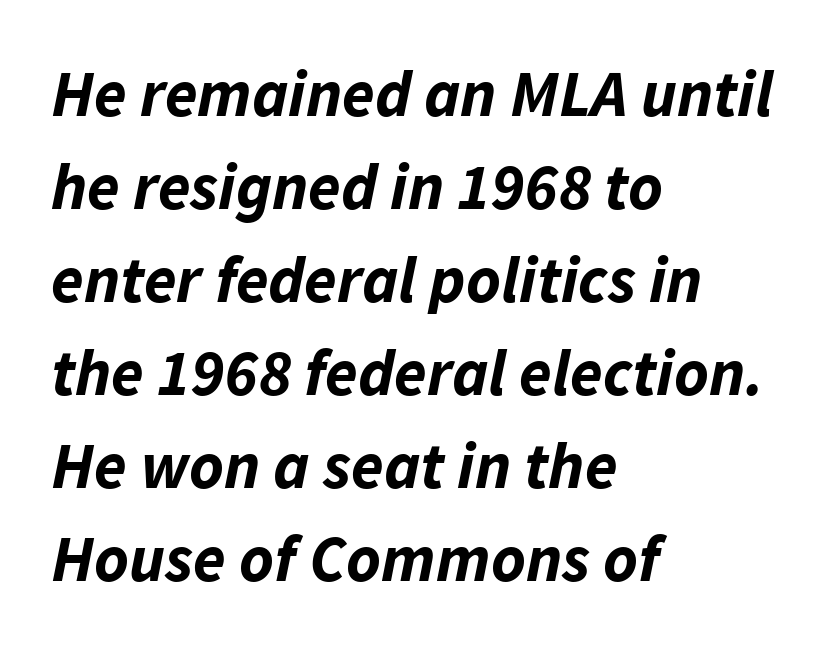
Designer's note — italics engaged. Visually the block forms a straight wall on the left and a jagged coastline on the right. Students, note that the glyphs here touch the page at normal intervals. The leading is moderate, giving the passage an even texture. Note the varied advance widths — an 'i' is clearly narrower than an 'm'. Typesetter's note: full bold, strokes at maximum text heaviness.
